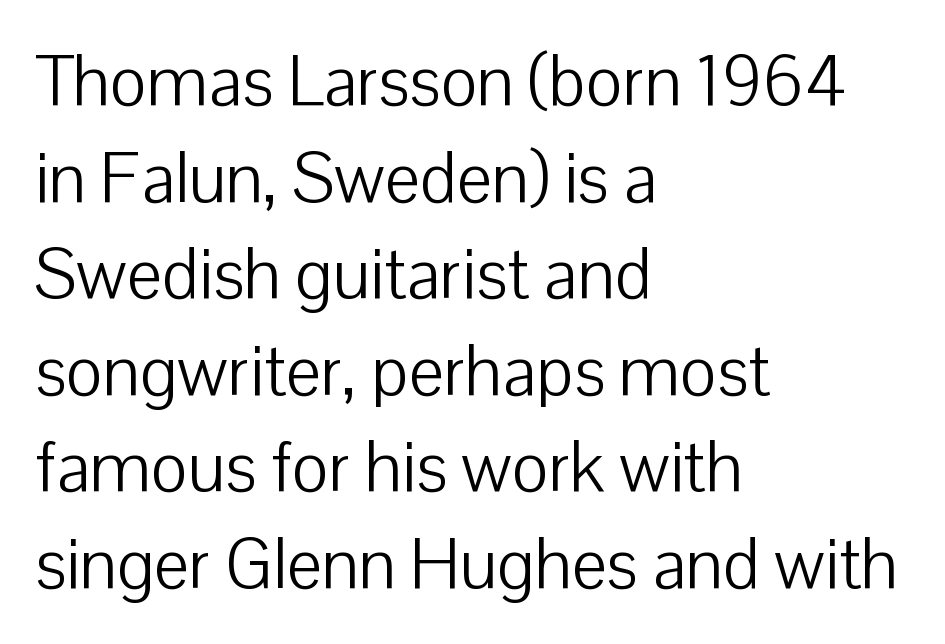
{"serif": "no", "italic": "no", "bold": "no", "weight": "light", "width": "normal", "stroke_contrast": "low", "x_height": "medium", "monospaced": "no", "underline": "no", "align": "left", "line_spacing": "normal", "line_spacing_ratio": 1.38, "letter_spacing": "normal", "letter_spacing_em": 0.0, "glyph_px": 70}
